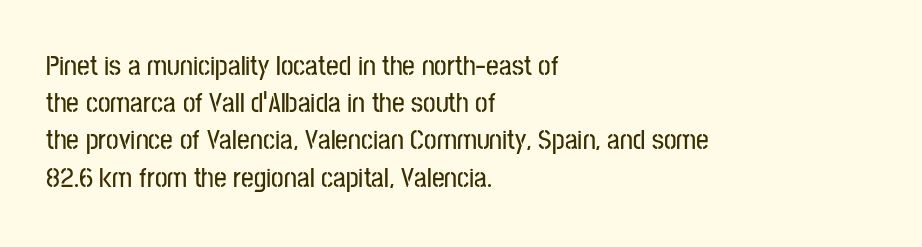
The image shows 28 px condensed sans-serif type, upright; set left-aligned, normal line spacing (1.33x), normal letter spacing, not underlined; low stroke contrast and a medium x-height.
